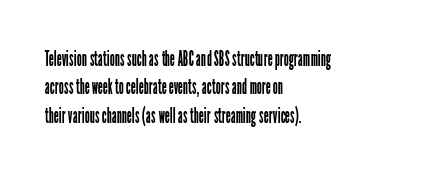
{"italic": "no", "bold": "no", "underline": "no", "align": "left", "line_spacing": "normal", "line_spacing_ratio": 1.29, "letter_spacing": "normal", "letter_spacing_em": 0.0, "glyph_px": 22}
